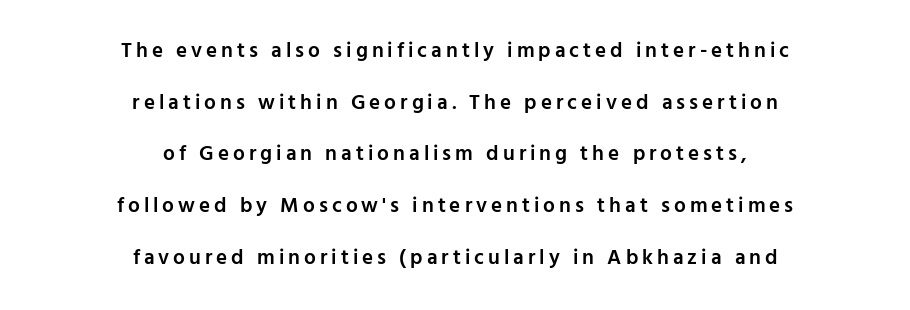
Every character sits straight up, as roman type does. The specimen omits any rule beneath the text block's lines. A student would call this center alignment; a typographer would say set centered. The line-height multiplier appears high, well above default. Summary of weight: moderately heavy, a semibold.
